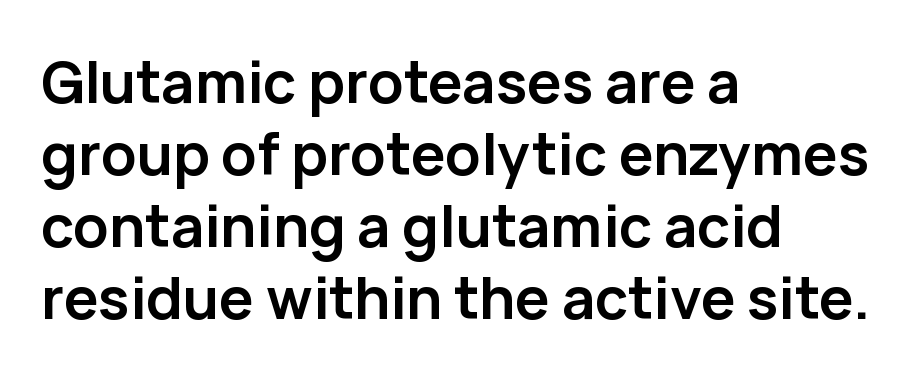
The image shows 58 px semibold sans-serif type, upright; set left-aligned, line spacing 1.24x, normal letter spacing, not underlined; low stroke contrast and a medium x-height.
